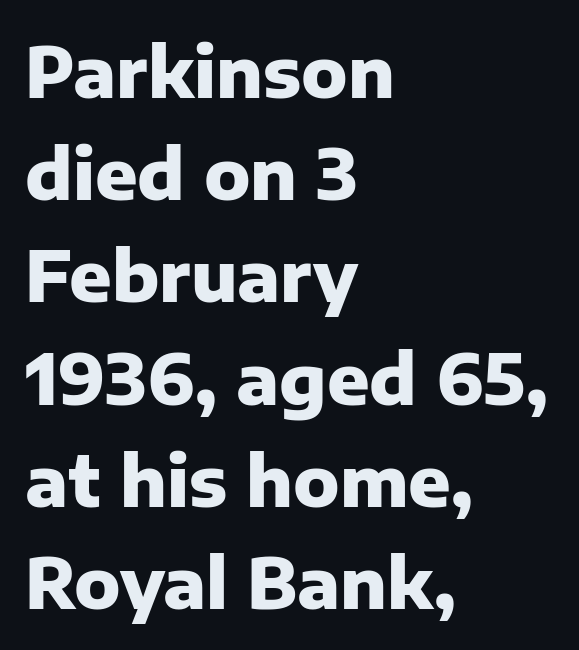
Descenders hang freely into open space. The glyphs have the mass of a bold cut. Note the varied advance widths — an 'i' is clearly narrower than an 'm'. The face used here is rendered with its standard letterfit.
